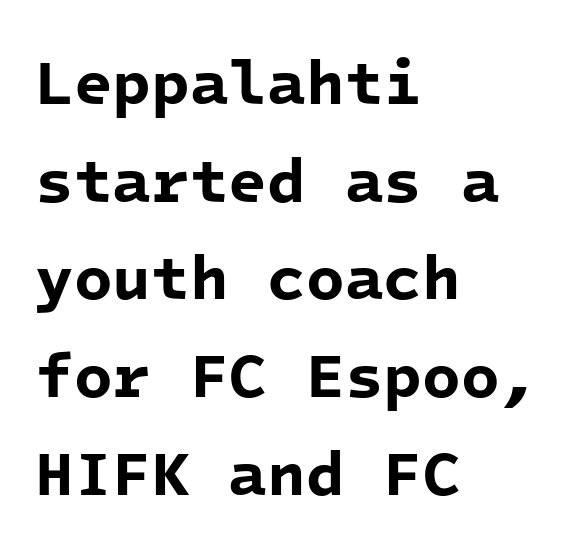
The letters march in equal steps, a hallmark of fixed-pitch type. Descender tails drop into unmarked territory. To sum up the face: it is a sans, with no serifs. Notice how descenders clear the ascenders below comfortably — that's standard leading. The paragraph shown leans on its left margin.
